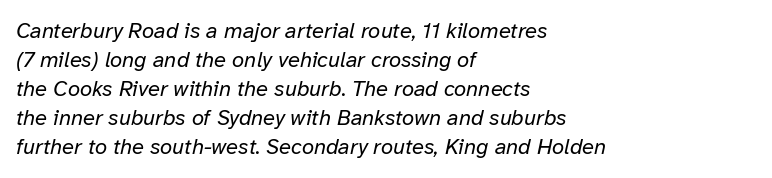
The image shows 22 px text type, italic (leaning right); set left-aligned, normal line spacing (1.32x), normal letter spacing, not underlined.
